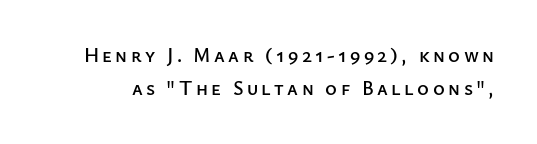
Q: Is the text italic (slanted)? A: No, it is upright.
Q: Is the text underlined? A: No.
Q: Is the spacing between lines tight, normal or loose? A: Normal.
